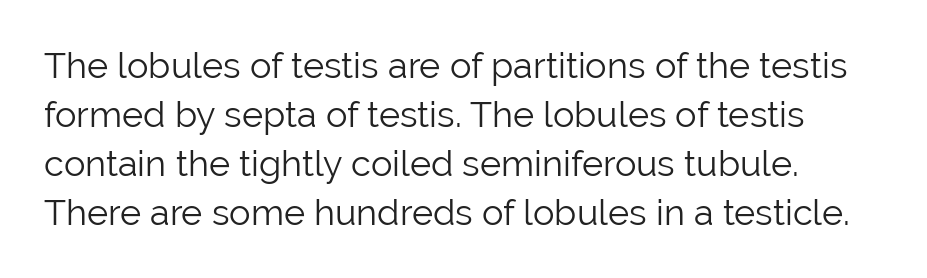
{"serif": "no", "italic": "no", "bold": "no", "weight": "light", "width": "normal", "stroke_contrast": "low", "x_height": "medium", "monospaced": "no", "underline": "no", "align": "left", "line_spacing": "normal", "line_spacing_ratio": 1.36, "letter_spacing": "normal", "letter_spacing_em": 0.0, "glyph_px": 36}
